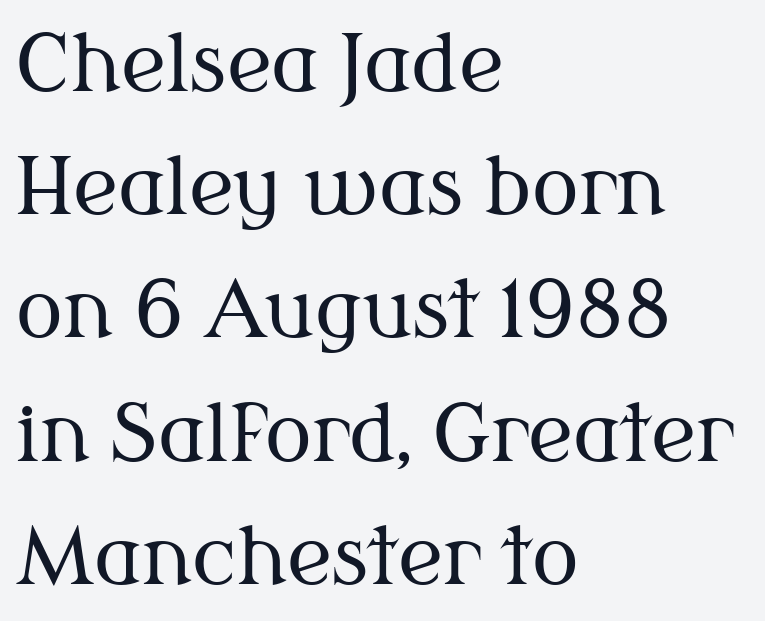
Q: Is the text bold? A: No.
Q: Is the text italic (slanted)? A: No, it is upright.
Q: Is the typeface a serif or a sans-serif typeface? A: Serif.
Q: Is the text underlined? A: No.
Q: How is the paragraph aligned? A: Left-aligned.
Q: Is the spacing between letters normal or unusually wide? A: Normal.
Q: Is the spacing between lines tight, normal or loose? A: Normal.
Q: Width (condensed, normal, or wide)? A: Normal.
Q: Stroke contrast? A: Medium.
Q: x-height? A: Medium.
Q: Monospaced? A: No.
